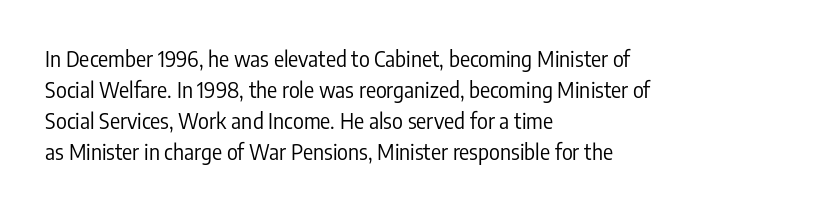
{"italic": "no", "bold": "no", "underline": "no", "align": "left", "line_spacing": "normal", "line_spacing_ratio": 1.47, "letter_spacing": "normal", "letter_spacing_em": 0.0, "glyph_px": 21}
